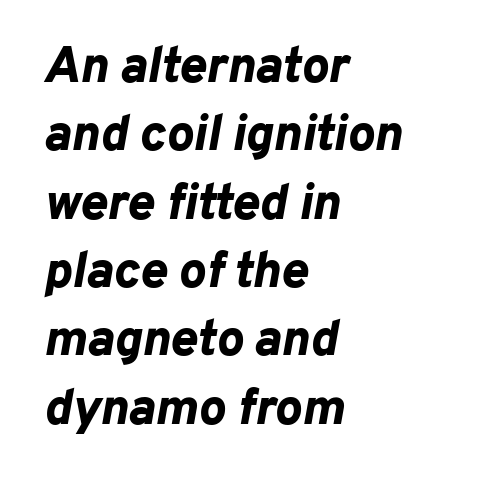
The image shows 51 px bold type, italic (leaning right); set left-aligned, normal line spacing (1.34x), normal letter spacing, not underlined; low stroke contrast and a medium x-height.
